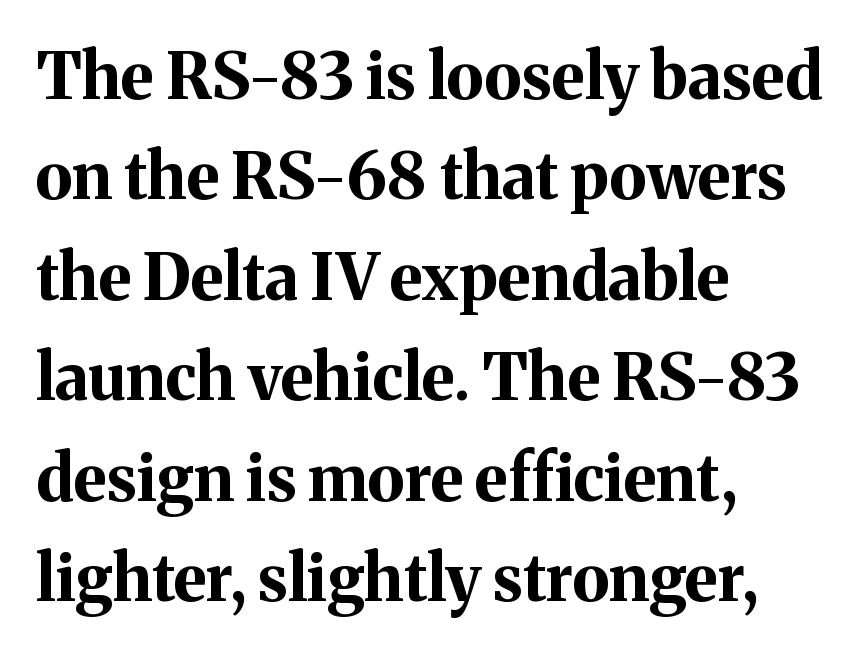
The image shows 64 px bold serif type, upright; set left-aligned, normal line spacing (1.57x), normal letter spacing, not underlined; medium stroke contrast and a medium x-height.
